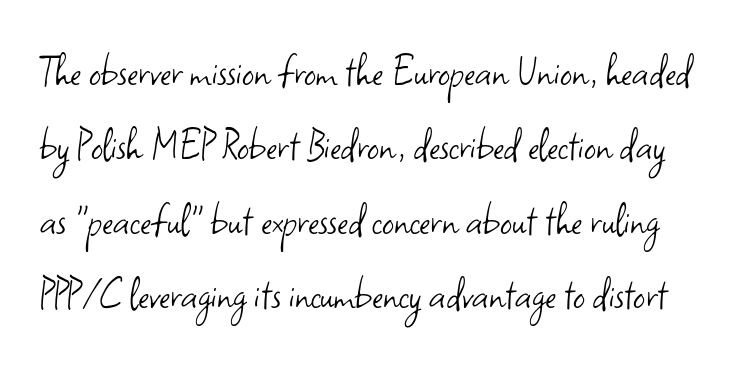
The image shows 47 px light sans-serif type; set normal line spacing (1.58x), normal letter spacing, not underlined; low stroke contrast and a small x-height.
